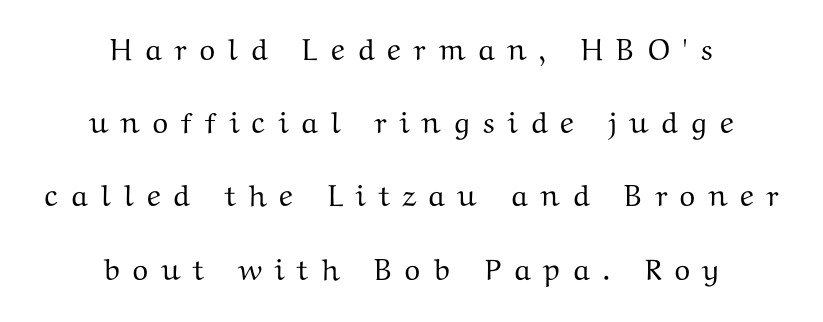
{"serif": "yes", "italic": "no", "width": "wide", "stroke_contrast": "medium", "x_height": "medium", "monospaced": "no", "underline": "no", "align": "center", "line_spacing": "loose", "line_spacing_ratio": 2.44, "letter_spacing": "wide", "letter_spacing_em": 0.39, "glyph_px": 30}
